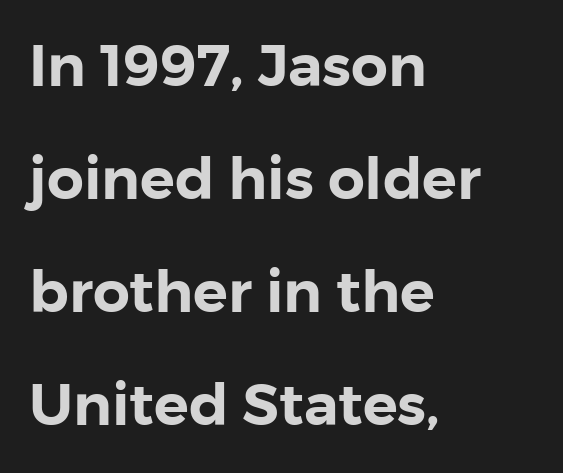
The image shows 58 px sans-serif type, upright; set left-aligned, loose line spacing (1.95x), normal letter spacing, not underlined; low stroke contrast and a medium x-height.
